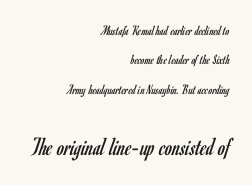
Q: Is the text bold? A: No.
Q: Is the text italic (slanted)? A: Yes.
Q: Is the text underlined? A: No.
Q: How is the paragraph aligned? A: Right-aligned.
Q: Is the spacing between letters normal or unusually wide? A: Normal.
Q: Is the spacing between lines tight, normal or loose? A: Loose.
Q: Which block of text is set in a larger size, the first (top) or the second (bottom)? A: The second (bottom) one.
